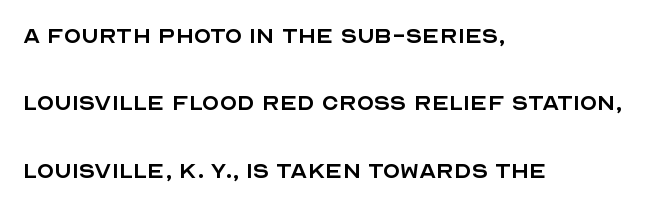
Q: Is the text bold? A: No.
Q: Is the text italic (slanted)? A: No, it is upright.
Q: Is the typeface a serif or a sans-serif typeface? A: Sans-serif.
Q: Is the text underlined? A: No.
Q: How is the paragraph aligned? A: Left-aligned.
Q: Is the spacing between letters normal or unusually wide? A: Normal.
Q: Is the spacing between lines tight, normal or loose? A: Loose.
Q: Width (condensed, normal, or wide)? A: Normal.
Q: x-height? A: Large.
Q: Monospaced? A: No.
